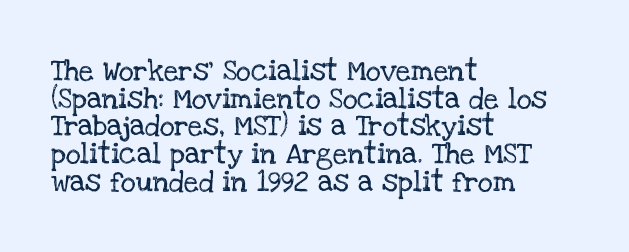
Every character sits straight up, as roman type does. Decoration check: the copy has no underline. A normal amount of white space separates one row of letters from the next. The passage shown has conventional tracking throughout.
